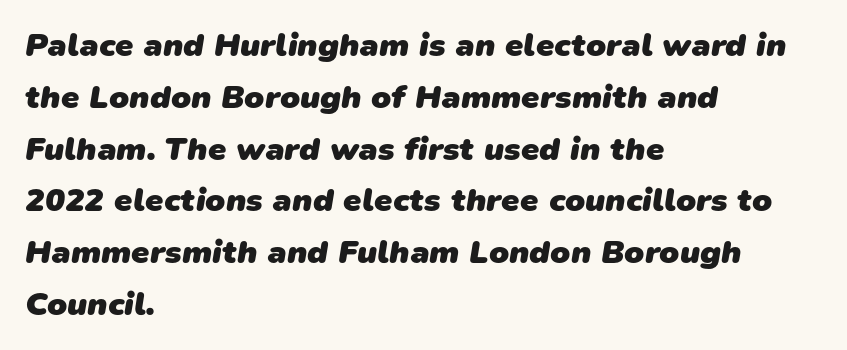
Q: Is the text bold? A: Yes.
Q: Is the typeface a serif or a sans-serif typeface? A: Sans-serif.
Q: Is the text underlined? A: No.
Q: How is the paragraph aligned? A: Left-aligned.
Q: Is the spacing between letters normal or unusually wide? A: Normal.
Q: Is the spacing between lines tight, normal or loose? A: Normal.
Q: Width (condensed, normal, or wide)? A: Normal.
Q: Stroke contrast? A: Low.
Q: x-height? A: Medium.
Q: Monospaced? A: No.
